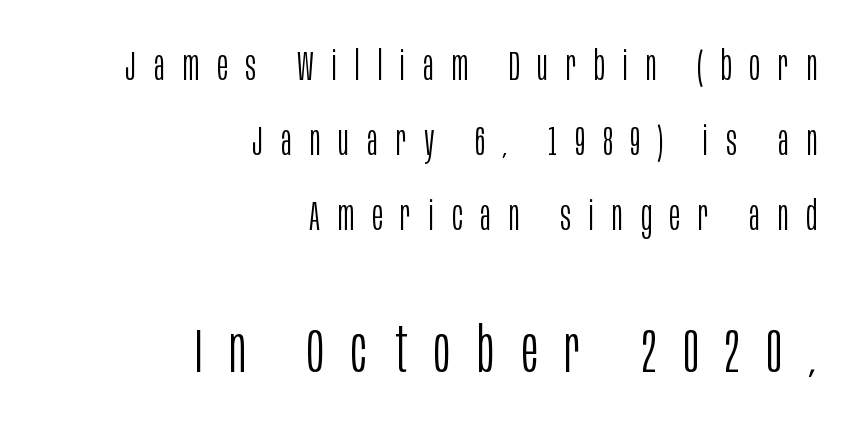
The image shows 62 px light, condensed sans-serif type, upright; set right-aligned, line spacing 1.83x, unusually wide letter spacing (+0.44 em), not underlined; the second (bottom) block is 1.51x larger; low stroke contrast and a large x-height.
